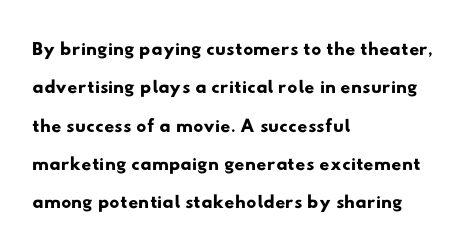
{"serif": "no", "width": "wide", "stroke_contrast": "low", "x_height": "small", "monospaced": "no", "underline": "no", "align": "left", "line_spacing": "normal", "line_spacing_ratio": 1.37, "letter_spacing": "normal", "letter_spacing_em": 0.0, "glyph_px": 28}
